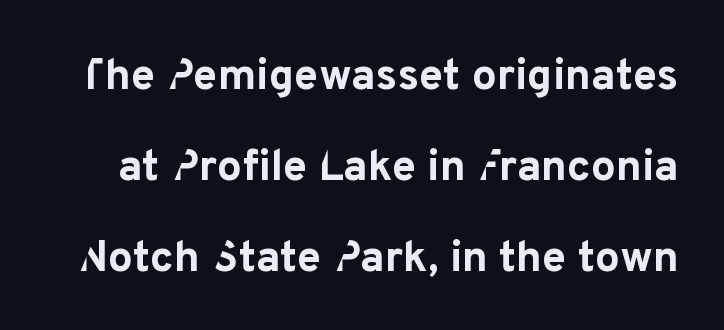
Standard letterfit; no display-style spreading of the glyphs. Heavy, bold letterforms. Notice how the stems are strictly vertical — no italics here. Glance below the letters and you will spot only blank space. Honestly, the rows look like they've been pulled way apart. Spacing verdict: proportional, widths tailored to each character.
